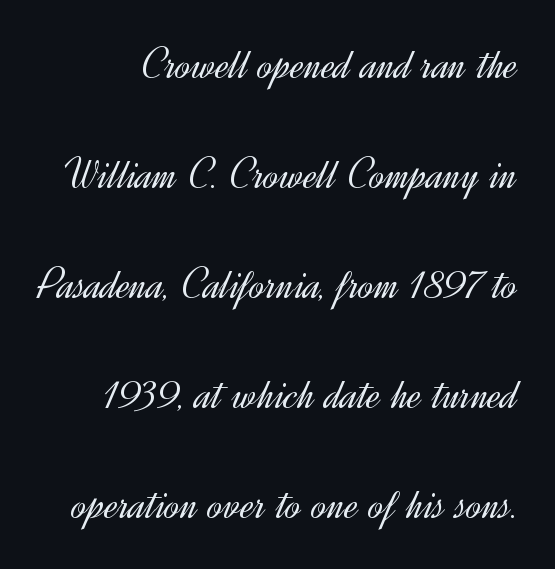
Q: Is the text bold? A: No.
Q: Is the text italic (slanted)? A: Yes.
Q: Is the typeface a serif or a sans-serif typeface? A: Sans-serif.
Q: Is the text underlined? A: No.
Q: Is the spacing between letters normal or unusually wide? A: Normal.
Q: Is the spacing between lines tight, normal or loose? A: Loose.
Q: Width (condensed, normal, or wide)? A: Normal.
Q: x-height? A: Small.
Q: Monospaced? A: No.
